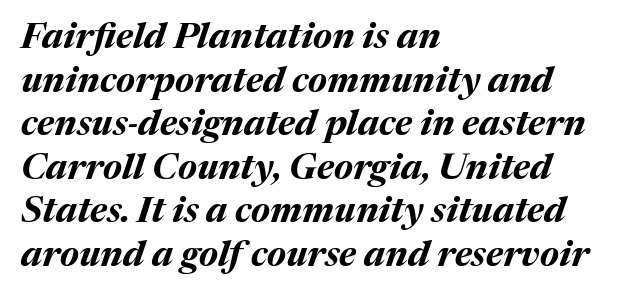
The image shows 36 px bold type, italic (leaning right); set left-aligned, line spacing 1.21x, normal letter spacing, not underlined; medium stroke contrast and a medium x-height.
